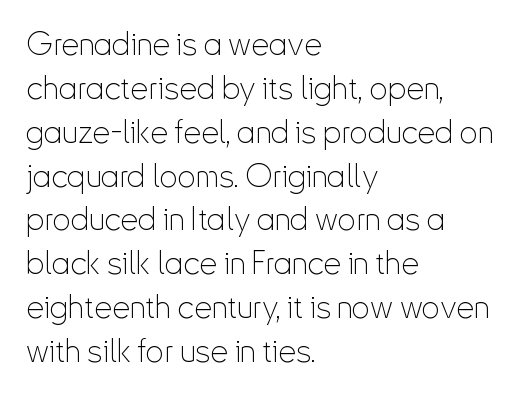
Plain, unruled lines of type. Letters have the restrained weight of plain body copy at most. What stands out about the letter spacing? Nothing — it is the standard amount. Proportional: the letters do not fall into vertical columns.
